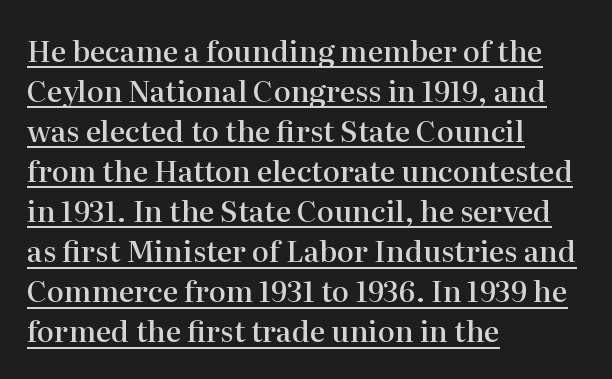
Q: Is the text bold? A: Semi-bold.
Q: Is the text italic (slanted)? A: No, it is upright.
Q: Is the typeface a serif or a sans-serif typeface? A: Serif.
Q: Is the text underlined? A: Yes.
Q: How is the paragraph aligned? A: Left-aligned.
Q: Is the spacing between letters normal or unusually wide? A: Normal.
Q: Is the spacing between lines tight, normal or loose? A: Normal.
Q: Width (condensed, normal, or wide)? A: Normal.
Q: Stroke contrast? A: High.
Q: x-height? A: Medium.
Q: Monospaced? A: No.
